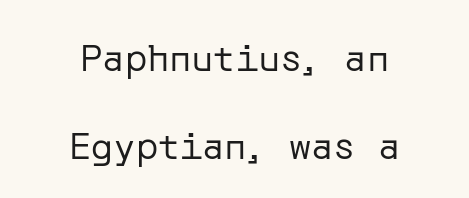
{"serif": "no", "italic": "no", "bold": "no", "weight": "regular", "width": "normal", "stroke_contrast": "low", "x_height": "medium", "underline": "no", "align": "center", "line_spacing": "loose", "line_spacing_ratio": 2.37, "letter_spacing": "normal", "letter_spacing_em": 0.0, "glyph_px": 37}
